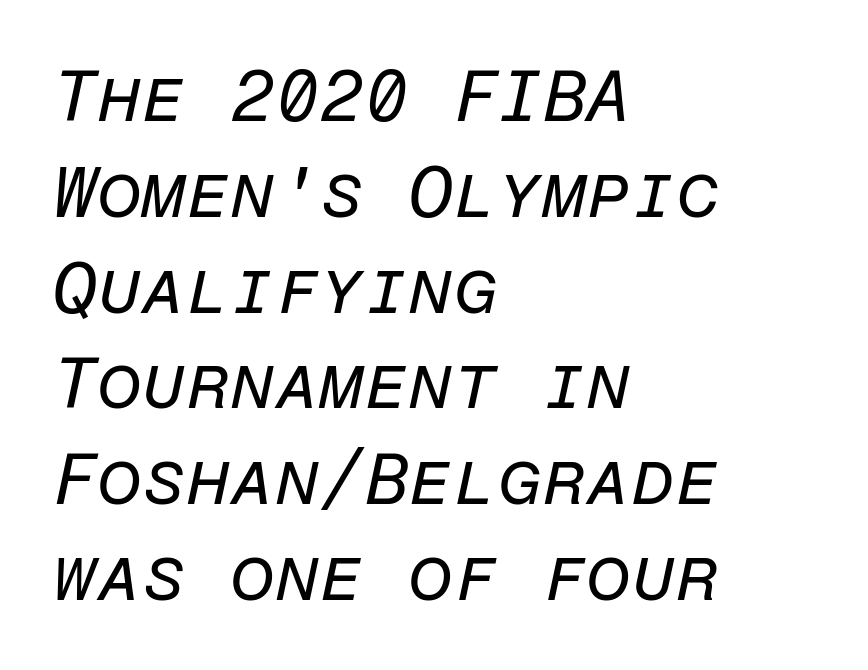
{"italic": "yes", "lean": "right", "slant_degrees": 12, "bold": "no", "weight": "regular", "width": "normal", "stroke_contrast": "low", "x_height": "medium", "monospaced": "yes", "underline": "no", "align": "left", "line_spacing": "normal", "line_spacing_ratio": 1.33, "letter_spacing": "normal", "letter_spacing_em": 0.0, "glyph_px": 72}
